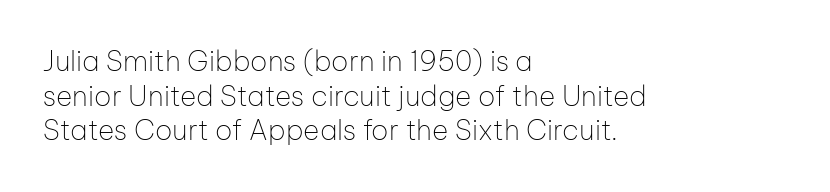
Q: Is the text bold? A: No.
Q: Is the text italic (slanted)? A: No, it is upright.
Q: Is the typeface a serif or a sans-serif typeface? A: Sans-serif.
Q: Is the text underlined? A: No.
Q: How is the paragraph aligned? A: Left-aligned.
Q: Is the spacing between letters normal or unusually wide? A: Normal.
Q: Width (condensed, normal, or wide)? A: Normal.
Q: Stroke contrast? A: Low.
Q: x-height? A: Medium.
Q: Monospaced? A: No.
